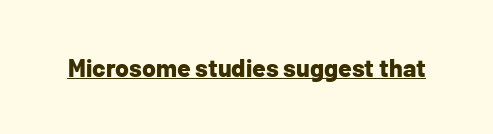
The image shows 25 px bold type, upright; set normal letter spacing, underlined.
